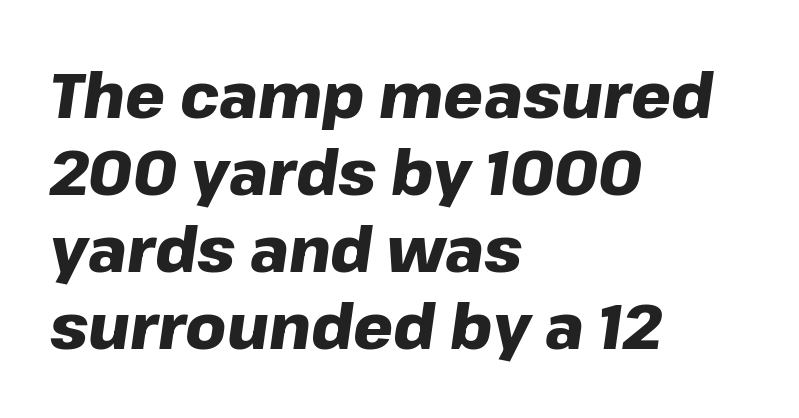
Q: Is the text bold? A: Yes.
Q: Is the text italic (slanted)? A: Yes, it leans right by about 8 degrees.
Q: Is the text underlined? A: No.
Q: How is the paragraph aligned? A: Left-aligned.
Q: Is the spacing between letters normal or unusually wide? A: Normal.
Q: Width (condensed, normal, or wide)? A: Normal.
Q: Stroke contrast? A: Low.
Q: x-height? A: Medium.
Q: Monospaced? A: No.
